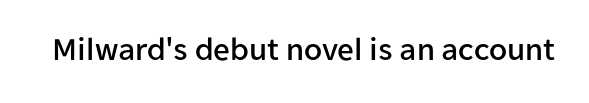
Is the letter spacing exaggerated? No — it looks like the ordinary default. A clean baseline with only descenders dipping below it. Is this a sans? Yes — the strokes have no serifs. Character widths vary here, with narrow letters taking less room than wide ones. Unlike italic type, these characters show no tilt at all.
